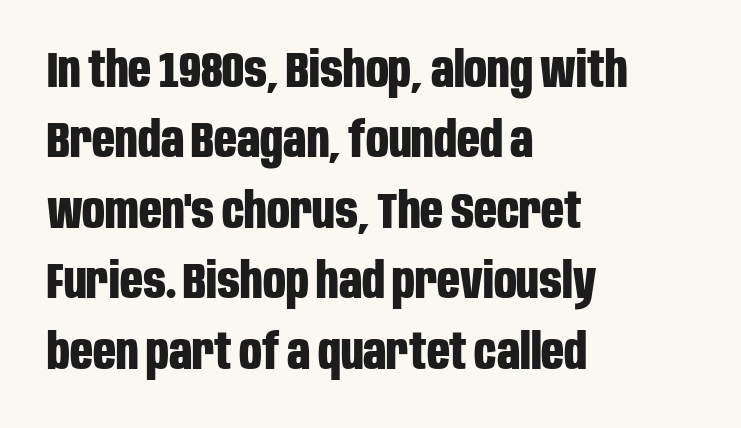
{"serif": "no", "italic": "no", "bold": "yes", "weight": "bold", "width": "condensed", "stroke_contrast": "low", "x_height": "large", "monospaced": "no", "underline": "no", "align": "left", "line_spacing": "normal", "line_spacing_ratio": 1.41, "letter_spacing": "normal", "letter_spacing_em": 0.0, "glyph_px": 50}
